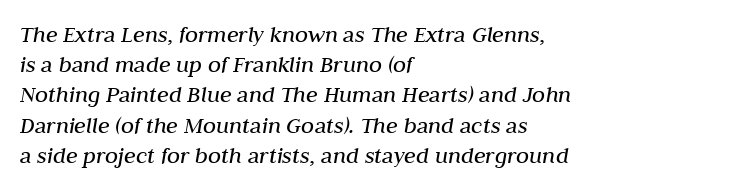
Q: Is the text bold? A: No.
Q: Is the text italic (slanted)? A: Yes, it leans right by about 10 degrees.
Q: Is the text underlined? A: No.
Q: How is the paragraph aligned? A: Left-aligned.
Q: Is the spacing between letters normal or unusually wide? A: Normal.
Q: Is the spacing between lines tight, normal or loose? A: Normal.
